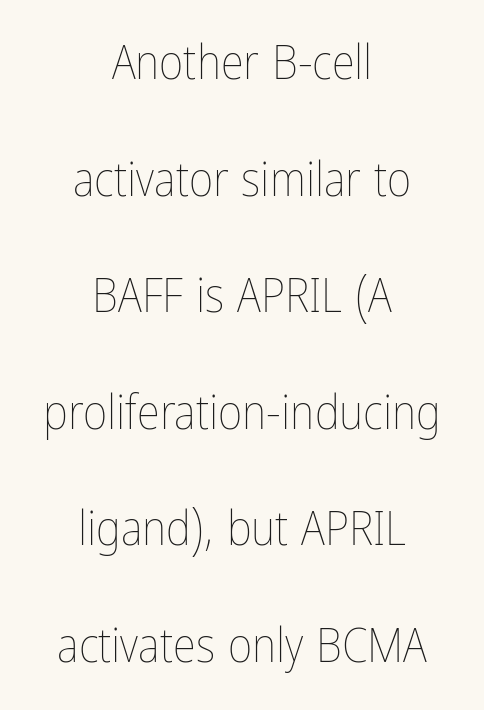
Q: Is the text bold? A: No.
Q: Is the text italic (slanted)? A: No, it is upright.
Q: Is the text underlined? A: No.
Q: How is the paragraph aligned? A: Centered.
Q: Is the spacing between letters normal or unusually wide? A: Normal.
Q: Is the spacing between lines tight, normal or loose? A: Loose.
Q: Width (condensed, normal, or wide)? A: Condensed.
Q: Stroke contrast? A: Low.
Q: x-height? A: Medium.
Q: Monospaced? A: No.
